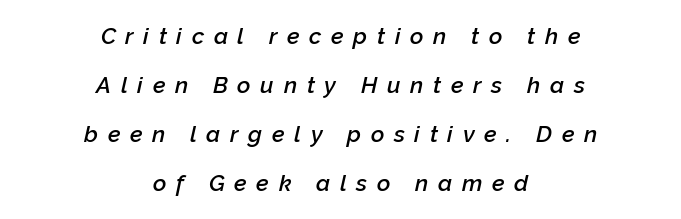
The text carries the slant typical of an italic or oblique font. Compared with typical body copy, the letter spacing here is much looser. Caption: multi-line text, centered on the measure. The foot of each line stays bare and open.
